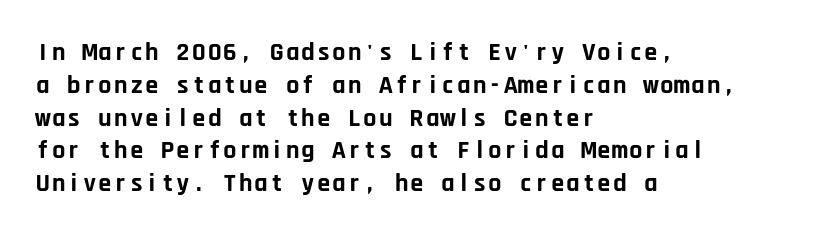
The image shows 26 px bold type, upright; set left-aligned, normal line spacing (1.26x), normal letter spacing, not underlined.
